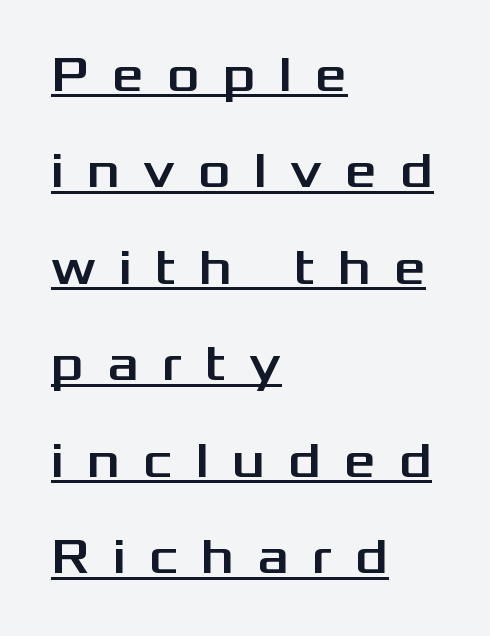
A baseline rule has been typeset under these characters. Think of a printed novel: that variable character pitch is what you see here. Is this a sans? Yes — the strokes have no serifs. Caption: multi-line text, flush left, ragged right. The passage shown has open, widely tracked lettering throughout. Leading is clearly above the norm, producing a sparse column.
